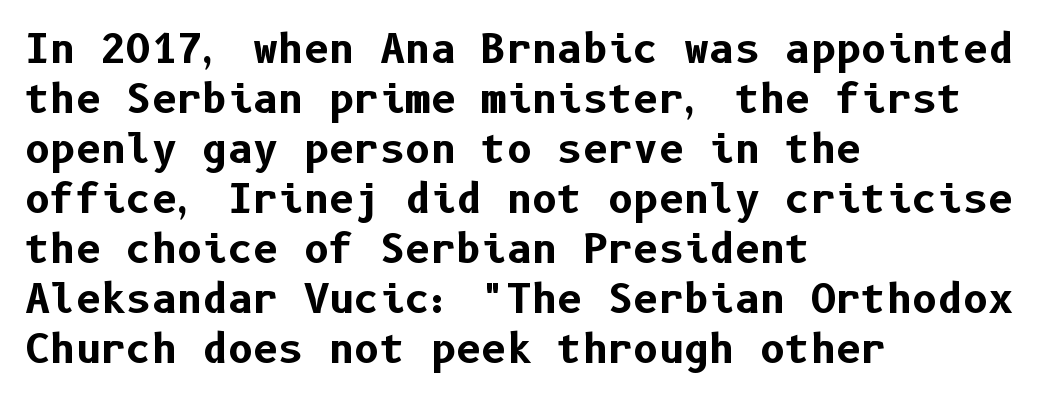
The image shows 39 px bold sans-serif type, upright; set left-aligned, normal line spacing (1.28x), normal letter spacing, not underlined; low stroke contrast and a medium x-height.
